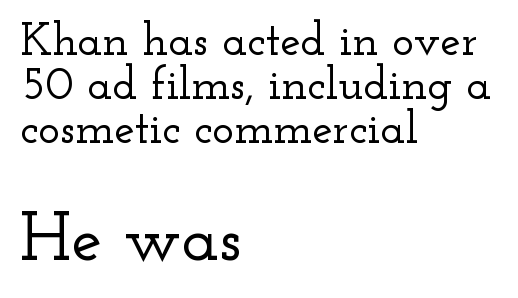
Q: Is the text italic (slanted)? A: No, it is upright.
Q: Is the typeface a serif or a sans-serif typeface? A: Serif.
Q: Is the text underlined? A: No.
Q: How is the paragraph aligned? A: Left-aligned.
Q: Is the spacing between letters normal or unusually wide? A: Normal.
Q: Is the spacing between lines tight, normal or loose? A: Tight.
Q: Which block of text is set in a larger size, the first (top) or the second (bottom)? A: The second (bottom) one.
Q: Width (condensed, normal, or wide)? A: Wide.
Q: Stroke contrast? A: Low.
Q: x-height? A: Small.
Q: Monospaced? A: No.
